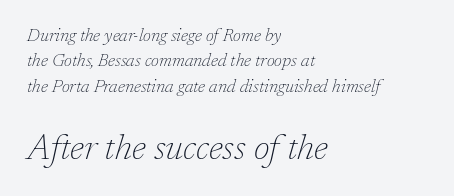
The image shows 36 px thin serif type, italic (leaning right); set left-aligned, normal line spacing (1.41x), normal letter spacing, not underlined; the second (bottom) block is 2.0x larger; low stroke contrast and a medium x-height.
